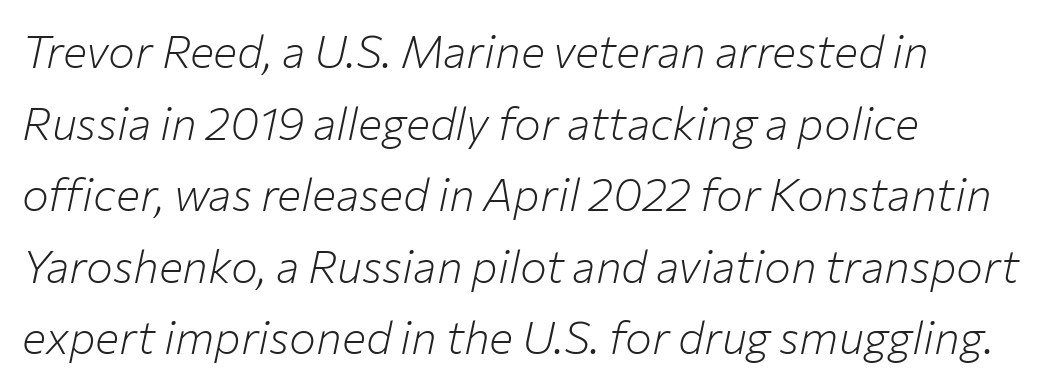
Successive baselines arrive at the customary interval. Each row of text sits above clean, open space. Caption: standard tracking, unaltered. If you drew a ruler down the left edge, every line would touch it. Unbolded letterforms with no extra heft.
